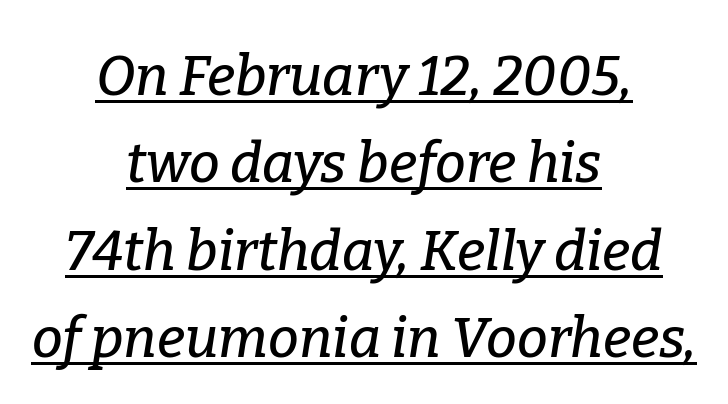
Q: Is the text italic (slanted)? A: Yes, it leans right by about 9 degrees.
Q: Is the typeface a serif or a sans-serif typeface? A: Serif.
Q: Is the text underlined? A: Yes.
Q: How is the paragraph aligned? A: Centered.
Q: Is the spacing between letters normal or unusually wide? A: Normal.
Q: Is the spacing between lines tight, normal or loose? A: Normal.
Q: Width (condensed, normal, or wide)? A: Normal.
Q: Stroke contrast? A: Low.
Q: x-height? A: Medium.
Q: Monospaced? A: No.
